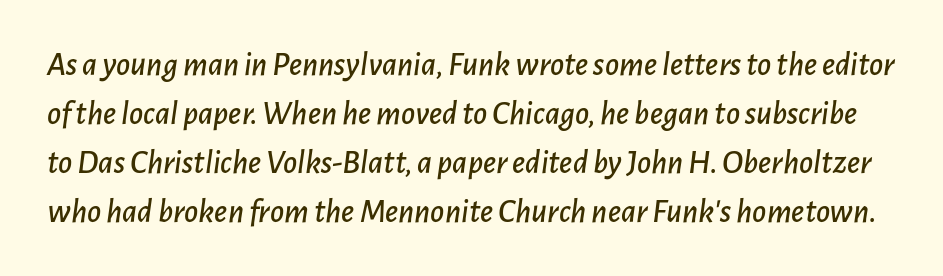
The image shows 34 px text type, italic (leaning right); set normal line spacing (1.44x), normal letter spacing, not underlined; low stroke contrast and a medium x-height.
